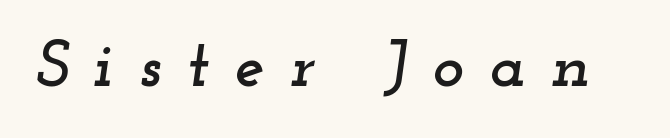
The face used here is seriffed, in the tradition of book romans. Here the glyphs are tracked loosely, breaking word shapes into spaced letters. Letters rest on an invisible, unmarked baseline. Think of a printed novel: that variable character pitch is what you see here. Every character sits at an angle, as italics do.
